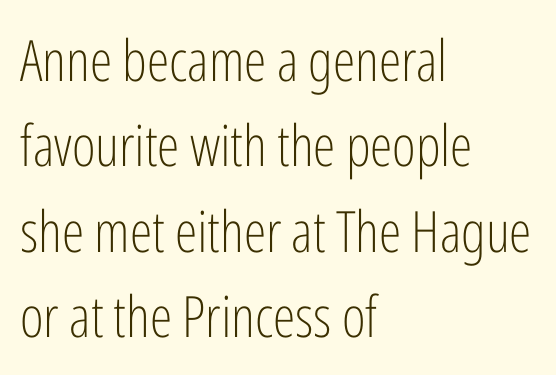
The image shows 57 px light, condensed sans-serif type, upright; set left-aligned, normal line spacing (1.5x), normal letter spacing, not underlined; low stroke contrast and a medium x-height.
